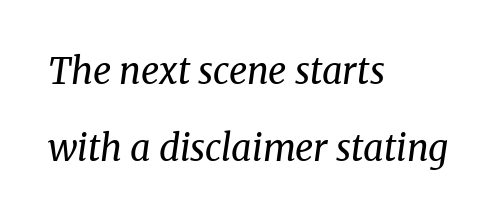
{"serif": "yes", "italic": "yes", "lean": "right", "slant_degrees": 8, "bold": "no", "weight": "regular", "width": "normal", "stroke_contrast": "medium", "x_height": "medium", "monospaced": "no", "underline": "no", "align": "left", "line_spacing": "loose", "line_spacing_ratio": 2.15, "letter_spacing": "normal", "letter_spacing_em": 0.0, "glyph_px": 36}
